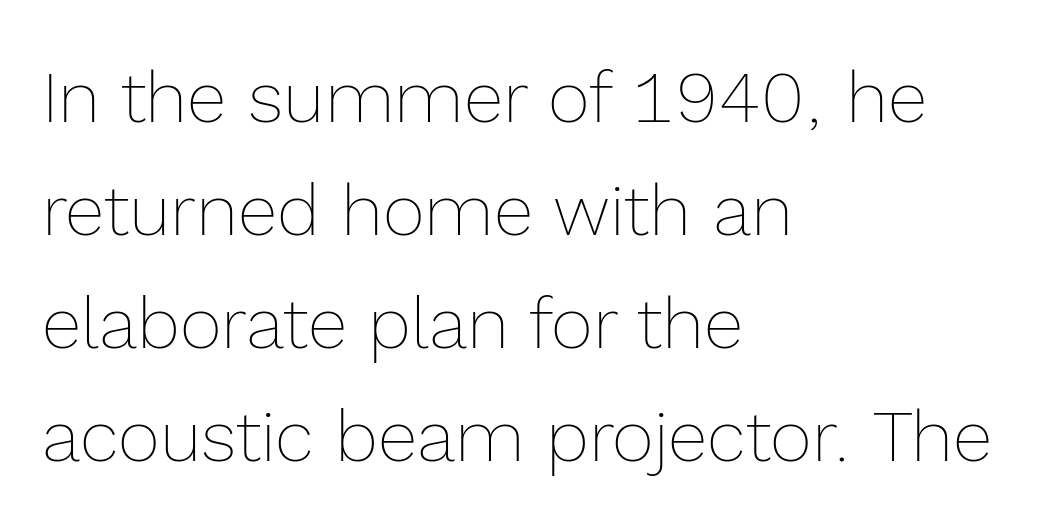
The image shows 72 px thin type, upright; set left-aligned, normal line spacing (1.57x), normal letter spacing, not underlined; a medium x-height.
